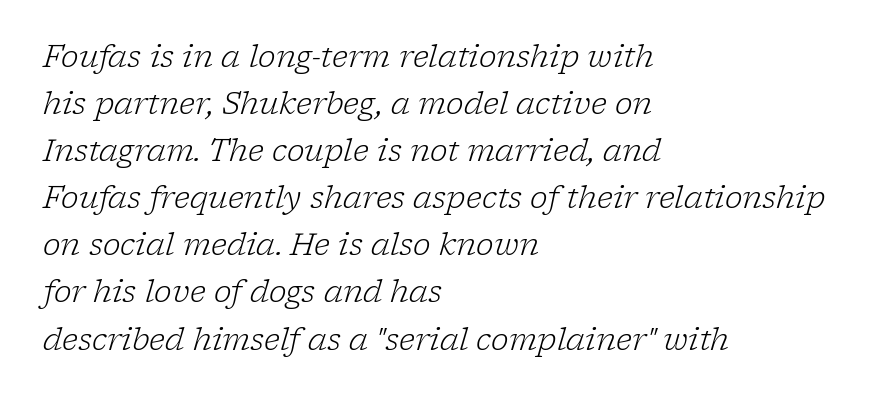
In terms of leading, this rendering sits right in the middle. No letter is thick-stroked: the sample isn't bold. Caption: standard tracking, unaltered. Notice how the passage keeps a crisp vertical edge on the left only.
